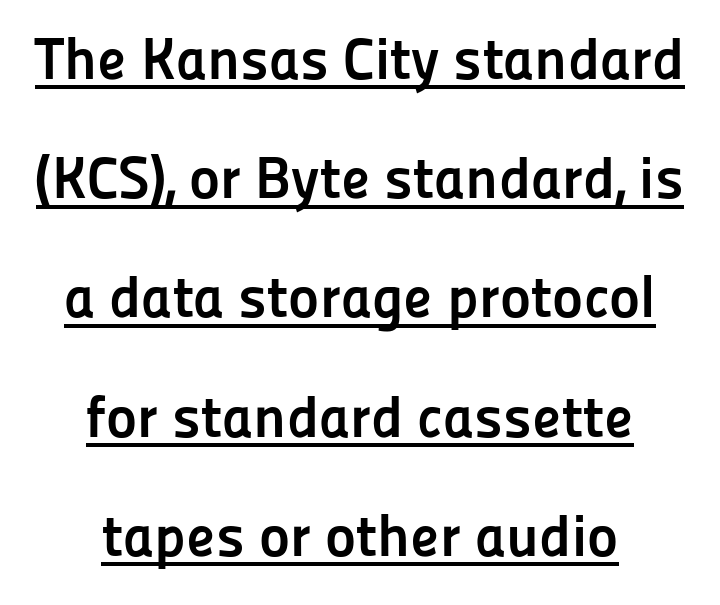
{"serif": "no", "italic": "no", "bold": "yes", "weight": "semibold", "width": "normal", "stroke_contrast": "low", "x_height": "medium", "monospaced": "no", "underline": "yes", "align": "center", "line_spacing": "loose", "line_spacing_ratio": 2.02, "letter_spacing": "normal", "letter_spacing_em": 0.0, "glyph_px": 59}
